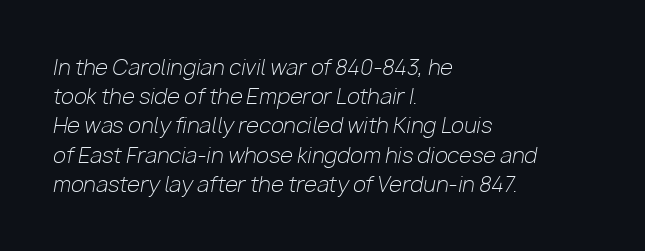
The leading is moderate, giving the passage an even texture. The weight tops out at a normal text grade. A typesetter would mark this as italic. No extra tracking has been applied to these lines.
